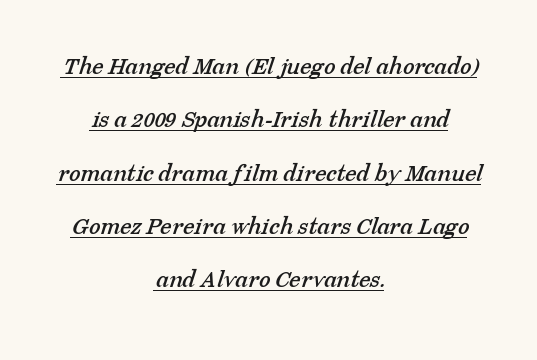
The image shows 26 px text type; set centered, loose line spacing (2.05x), normal letter spacing, underlined.
